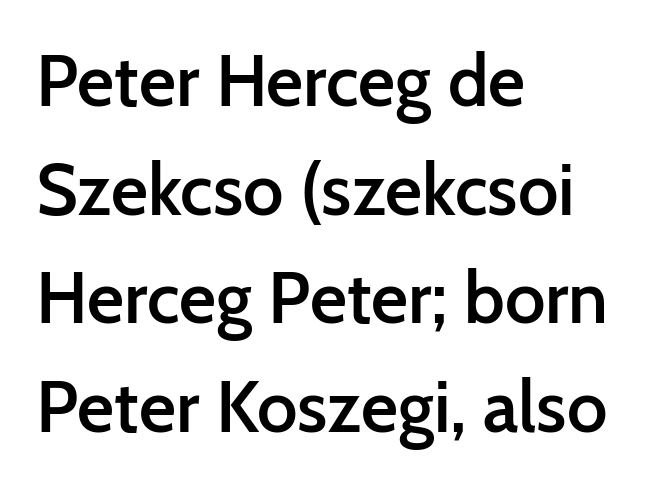
{"serif": "no", "italic": "no", "bold": "semi", "weight": "semibold", "width": "normal", "stroke_contrast": "low", "x_height": "medium", "monospaced": "no", "underline": "no", "align": "left", "line_spacing": "normal", "line_spacing_ratio": 1.51, "letter_spacing": "normal", "letter_spacing_em": 0.0, "glyph_px": 72}
